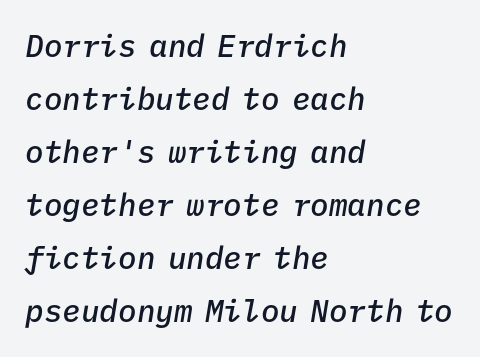
{"italic": "yes", "lean": "right", "slant_degrees": 9, "bold": "semi", "weight": "semibold", "width": "normal", "stroke_contrast": "low", "x_height": "medium", "monospaced": "yes", "underline": "no", "align": "left", "line_spacing_ratio": 1.71, "letter_spacing": "normal", "letter_spacing_em": 0.0, "glyph_px": 31}
